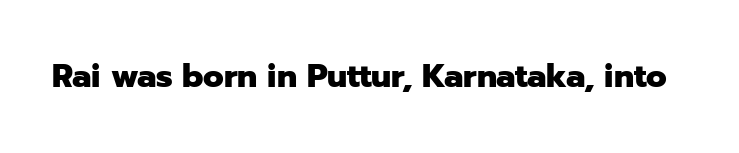
The image shows 32 px heavy sans-serif type, upright; set normal letter spacing, not underlined; low stroke contrast and a medium x-height.
